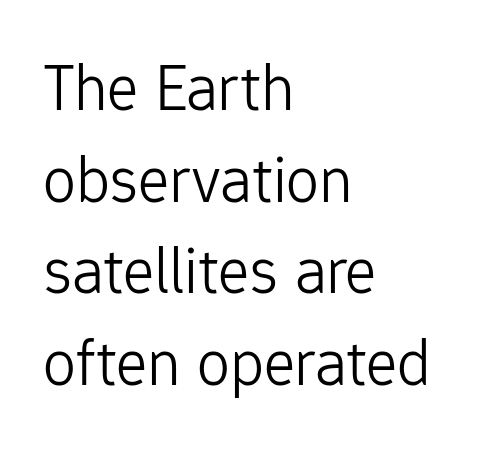
The image shows 66 px light sans-serif type, upright; set left-aligned, normal line spacing (1.39x), normal letter spacing, not underlined; low stroke contrast and a medium x-height.
